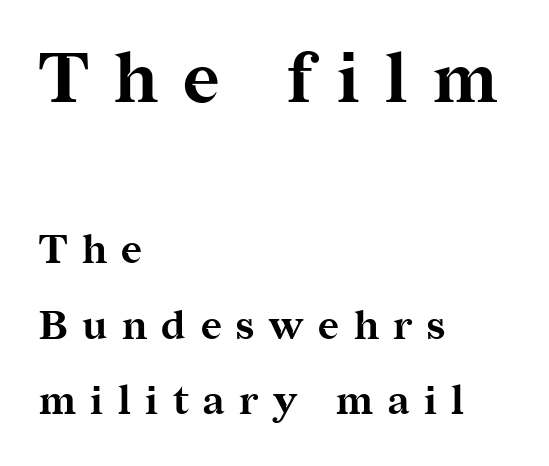
The image shows 70 px bold serif type, upright; set left-aligned, line spacing 1.89x, unusually wide letter spacing (+0.36 em), not underlined; the first (top) block is 1.75x larger; medium stroke contrast and a medium x-height.
